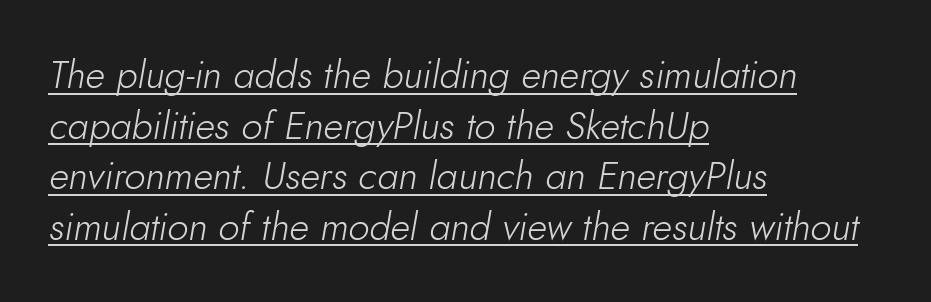
Stroke thickness stays within the range of a standard reading face or lighter. Notice how a bar underscores the lettering throughout. Regular leading. A typesetter would call this proportional, since set widths differ per character. Short note: letters normally spaced. The axis of the letterforms is tilted away from vertical.
